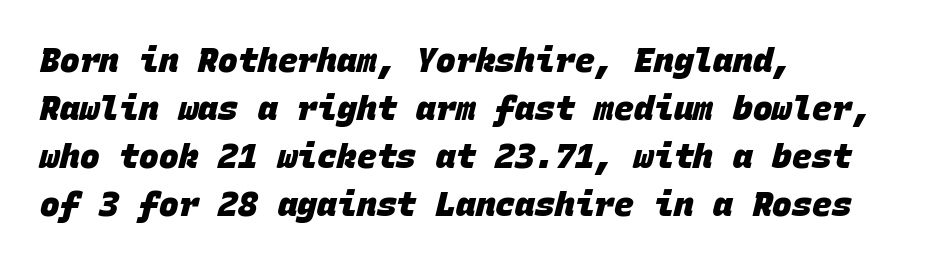
Q: Is the text bold? A: Yes.
Q: Is the typeface a serif or a sans-serif typeface? A: Sans-serif.
Q: Is the text underlined? A: No.
Q: How is the paragraph aligned? A: Left-aligned.
Q: Is the spacing between letters normal or unusually wide? A: Normal.
Q: Is the spacing between lines tight, normal or loose? A: Normal.
Q: Width (condensed, normal, or wide)? A: Normal.
Q: Stroke contrast? A: Low.
Q: x-height? A: Large.
Q: Monospaced? A: Yes.
